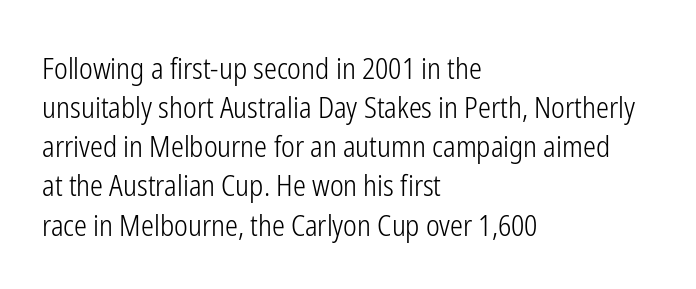
Q: Is the text bold? A: No.
Q: Is the text italic (slanted)? A: No, it is upright.
Q: Is the typeface a serif or a sans-serif typeface? A: Sans-serif.
Q: Is the text underlined? A: No.
Q: How is the paragraph aligned? A: Left-aligned.
Q: Is the spacing between letters normal or unusually wide? A: Normal.
Q: Is the spacing between lines tight, normal or loose? A: Normal.
Q: Width (condensed, normal, or wide)? A: Condensed.
Q: Stroke contrast? A: Low.
Q: x-height? A: Medium.
Q: Monospaced? A: No.
